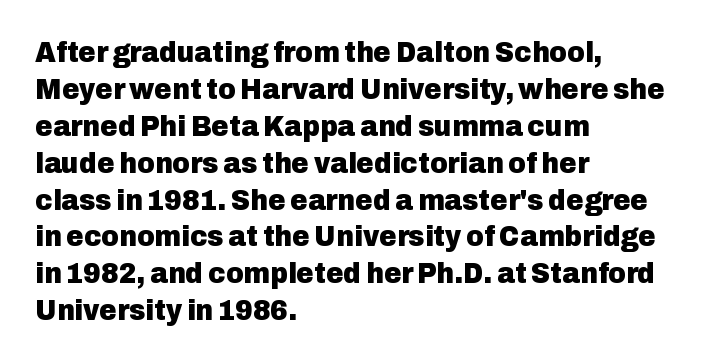
Ascenders rise straight up at ninety degrees. Character widths vary here, with narrow letters taking less room than wide ones. Beneath every word, the page is bare. How are the letters spaced? Ordinarily, with no added tracking. Notice how the passage keeps a crisp vertical edge on the left only. Serif or sans? Sans — the stroke terminals are bare.
